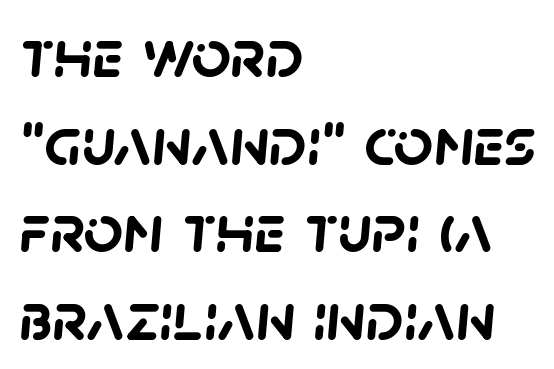
Q: Is the text bold? A: Yes.
Q: Is the typeface a serif or a sans-serif typeface? A: Sans-serif.
Q: Is the text underlined? A: No.
Q: How is the paragraph aligned? A: Left-aligned.
Q: Is the spacing between letters normal or unusually wide? A: Normal.
Q: Is the spacing between lines tight, normal or loose? A: Normal.
Q: Width (condensed, normal, or wide)? A: Normal.
Q: Stroke contrast? A: Low.
Q: x-height? A: Large.
Q: Monospaced? A: No.
